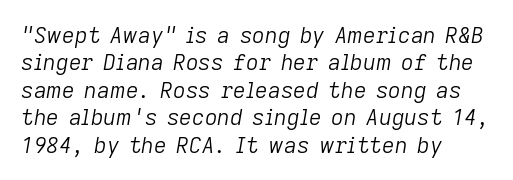
No letter is thick-stroked: the sample isn't bold. The compositor pushed each line to the left boundary. Decoration check: the copy has no underline. Default kerning and tracking; the words read as compact shapes.
